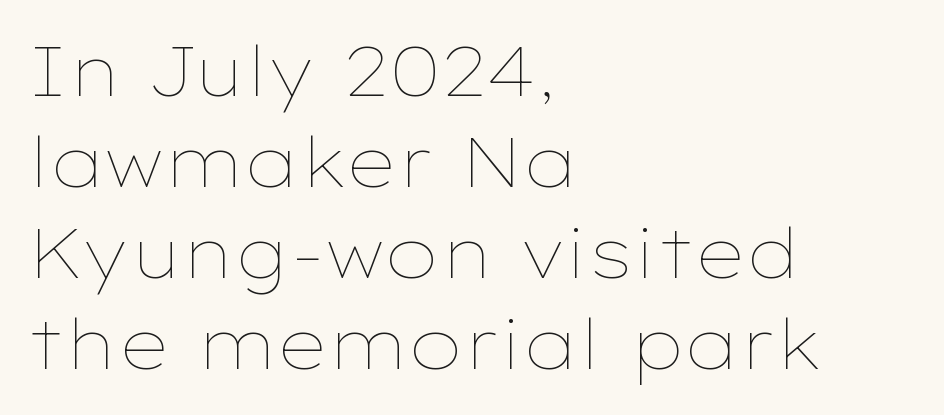
The letters advance in unequal steps, a hallmark of proportional type. Does extra space separate the letters? No, they use regular spacing. The zone under the glyphs is completely vacant. Each new line begins a customary step beneath the previous one.
